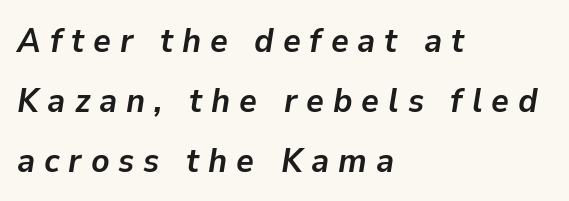
Q: Is the text bold? A: Yes.
Q: Is the text italic (slanted)? A: Yes, it leans right by about 9 degrees.
Q: Is the text underlined? A: No.
Q: How is the paragraph aligned? A: Left-aligned.
Q: Is the spacing between letters normal or unusually wide? A: Unusually wide.
Q: Width (condensed, normal, or wide)? A: Normal.
Q: Stroke contrast? A: Low.
Q: x-height? A: Medium.
Q: Monospaced? A: No.
